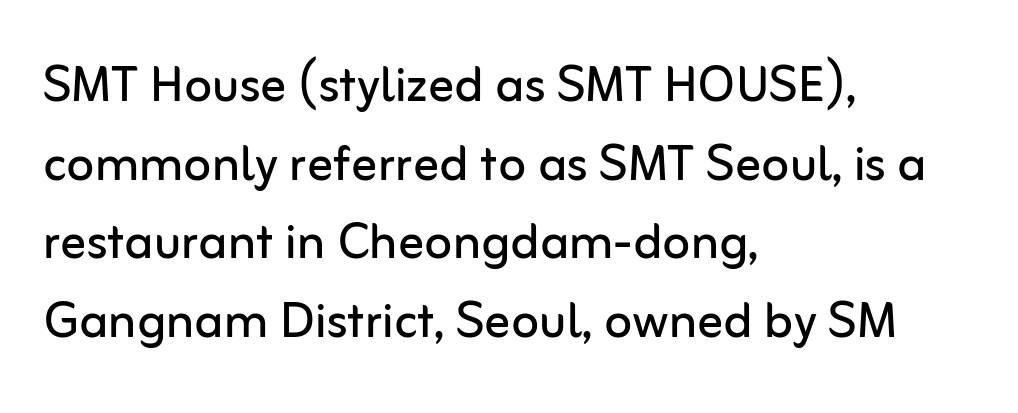
Q: Is the text bold? A: No.
Q: Is the text italic (slanted)? A: No, it is upright.
Q: Is the typeface a serif or a sans-serif typeface? A: Sans-serif.
Q: Is the text underlined? A: No.
Q: How is the paragraph aligned? A: Left-aligned.
Q: Is the spacing between letters normal or unusually wide? A: Normal.
Q: Width (condensed, normal, or wide)? A: Normal.
Q: Stroke contrast? A: Low.
Q: x-height? A: Medium.
Q: Monospaced? A: No.
